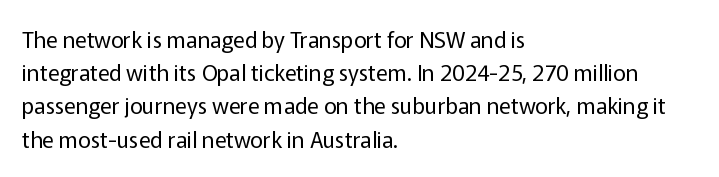
Q: Is the text bold? A: No.
Q: Is the text italic (slanted)? A: No, it is upright.
Q: Is the text underlined? A: No.
Q: How is the paragraph aligned? A: Left-aligned.
Q: Is the spacing between letters normal or unusually wide? A: Normal.
Q: Is the spacing between lines tight, normal or loose? A: Normal.
